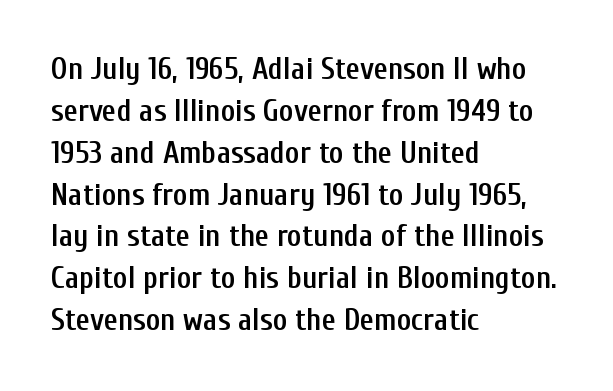
Q: Is the text bold? A: Semi-bold.
Q: Is the text italic (slanted)? A: No, it is upright.
Q: Is the typeface a serif or a sans-serif typeface? A: Sans-serif.
Q: Is the text underlined? A: No.
Q: How is the paragraph aligned? A: Left-aligned.
Q: Is the spacing between letters normal or unusually wide? A: Normal.
Q: Is the spacing between lines tight, normal or loose? A: Normal.
Q: Width (condensed, normal, or wide)? A: Condensed.
Q: Stroke contrast? A: Low.
Q: x-height? A: Medium.
Q: Monospaced? A: No.
